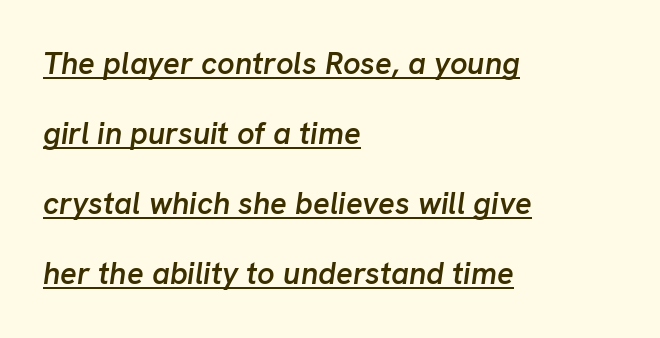
Q: Is the text bold? A: Semi-bold.
Q: Is the text italic (slanted)? A: Yes, it leans right by about 8 degrees.
Q: Is the text underlined? A: Yes.
Q: How is the paragraph aligned? A: Left-aligned.
Q: Is the spacing between letters normal or unusually wide? A: Normal.
Q: Is the spacing between lines tight, normal or loose? A: Loose.
Q: Width (condensed, normal, or wide)? A: Normal.
Q: Stroke contrast? A: Low.
Q: x-height? A: Medium.
Q: Monospaced? A: No.
